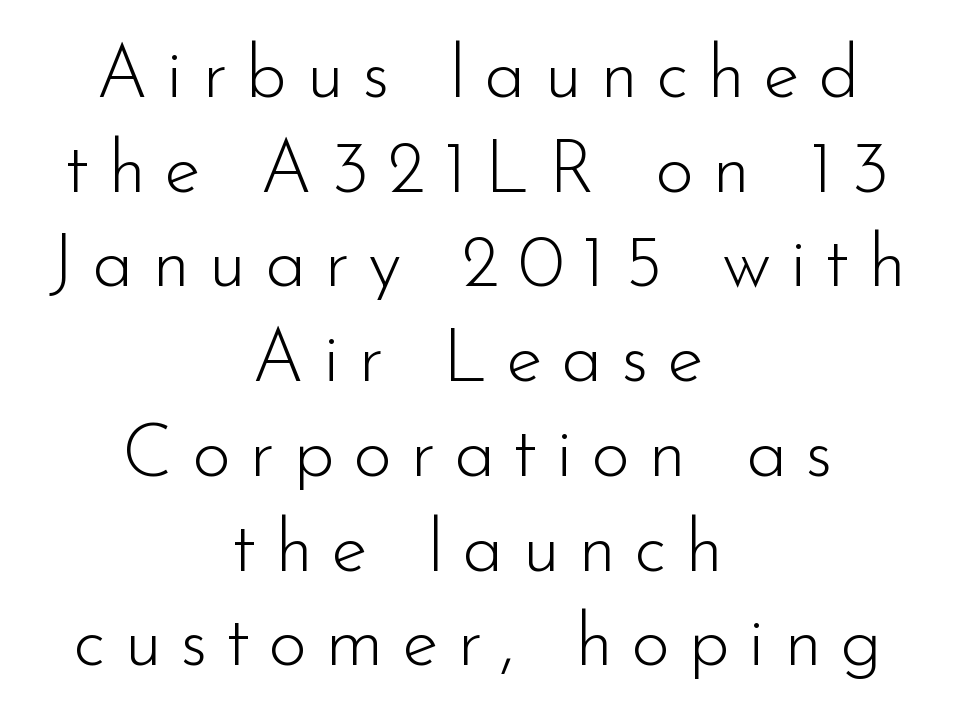
Q: Is the text bold? A: No.
Q: Is the text italic (slanted)? A: No, it is upright.
Q: Is the typeface a serif or a sans-serif typeface? A: Sans-serif.
Q: Is the text underlined? A: No.
Q: How is the paragraph aligned? A: Centered.
Q: Is the spacing between letters normal or unusually wide? A: Unusually wide.
Q: Is the spacing between lines tight, normal or loose? A: Normal.
Q: Width (condensed, normal, or wide)? A: Normal.
Q: Stroke contrast? A: Low.
Q: x-height? A: Small.
Q: Monospaced? A: No.
